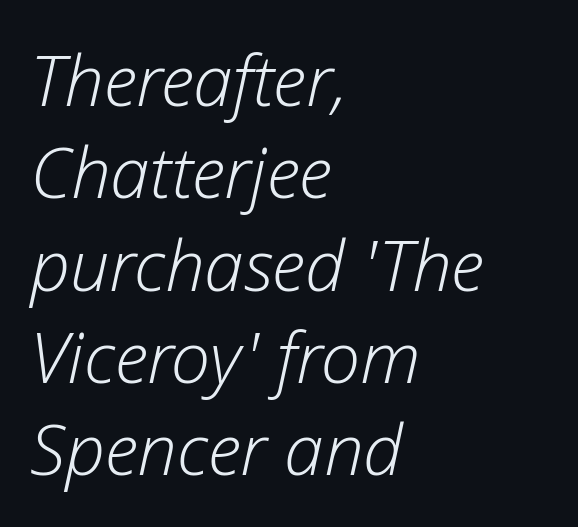
Just letters on the line, the space beneath them empty. Characters follow at the spacing the type designer built in. Every row of glyphs begins at an identical x-position on the left. Posture: slanted.
